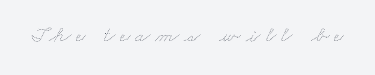
Each stroke keeps to a modest, everyday thickness or less. Compared with typical body copy, the letter spacing here is much looser. The space directly below the letters is spotless.
